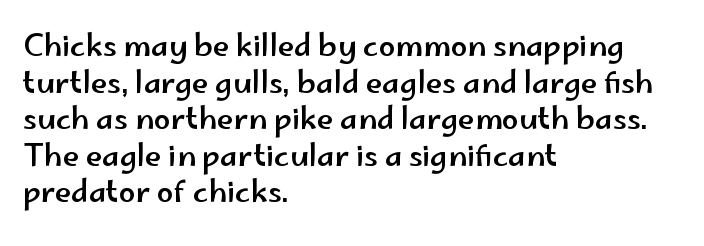
Is the block centered? No — it sits flush against the left margin. Each row of text sits above clean, open space. Stroke terminals: plain, sans-serif. Between one letter and the next there's only the usual sliver of space.
